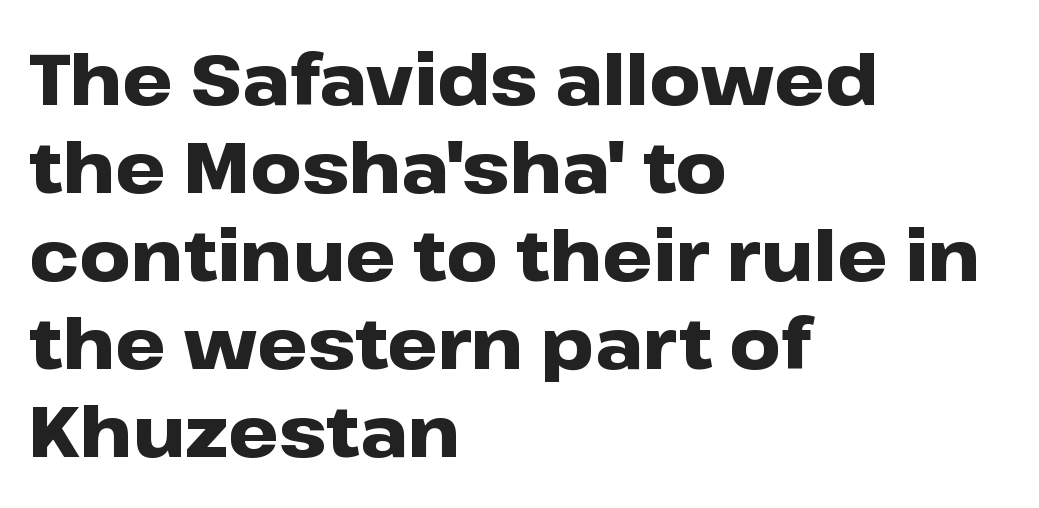
The lines are quadded left. Notice how the stems are strictly vertical — no italics here. Tracking here is standard; glyphs follow each other at the usual distance. The passage shown is not underscored anywhere. Is this a fixed-width face? No — the glyphs have proportional, varying widths.
